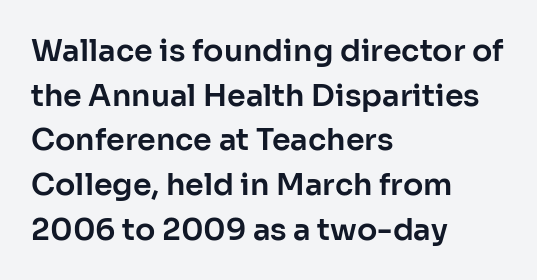
{"serif": "no", "italic": "no", "width": "normal", "stroke_contrast": "low", "x_height": "medium", "monospaced": "no", "underline": "no", "align": "left", "line_spacing": "normal", "line_spacing_ratio": 1.49, "letter_spacing": "normal", "letter_spacing_em": 0.0, "glyph_px": 30}
